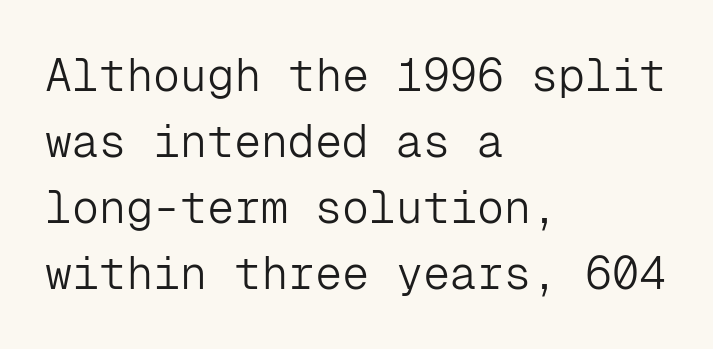
Q: Is the text bold? A: No.
Q: Is the text italic (slanted)? A: No, it is upright.
Q: Is the typeface a serif or a sans-serif typeface? A: Sans-serif.
Q: Is the text underlined? A: No.
Q: How is the paragraph aligned? A: Left-aligned.
Q: Is the spacing between letters normal or unusually wide? A: Normal.
Q: Is the spacing between lines tight, normal or loose? A: Normal.
Q: Width (condensed, normal, or wide)? A: Normal.
Q: Stroke contrast? A: Low.
Q: x-height? A: Medium.
Q: Monospaced? A: Yes.
